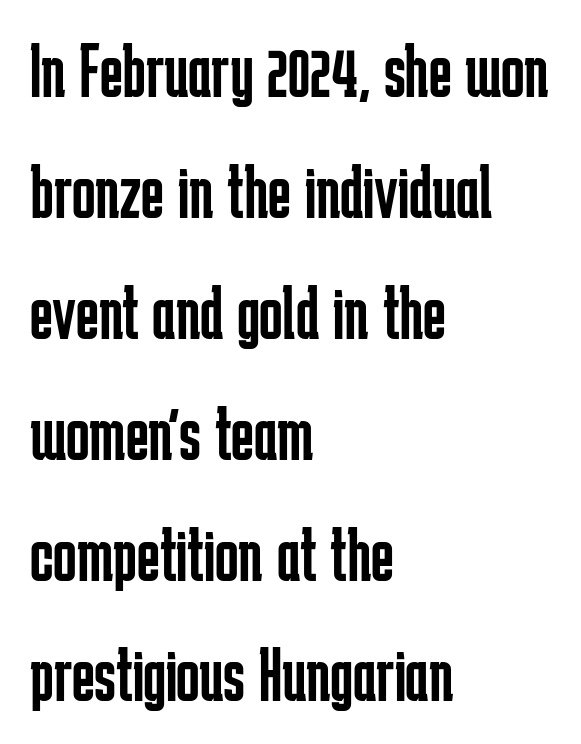
The image shows 78 px regular-weight, condensed sans-serif type, upright; set left-aligned, normal line spacing (1.55x), normal letter spacing, not underlined; low stroke contrast and a medium x-height.
